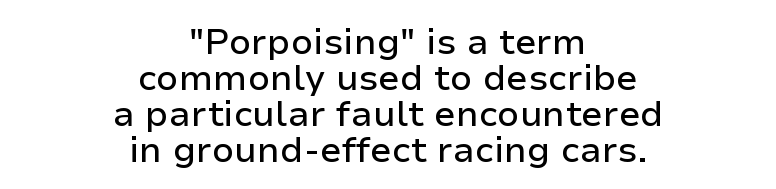
The image shows 36 px sans-serif type, upright; set centered, tight line spacing (1.0x), normal letter spacing, not underlined; low stroke contrast and a medium x-height.
